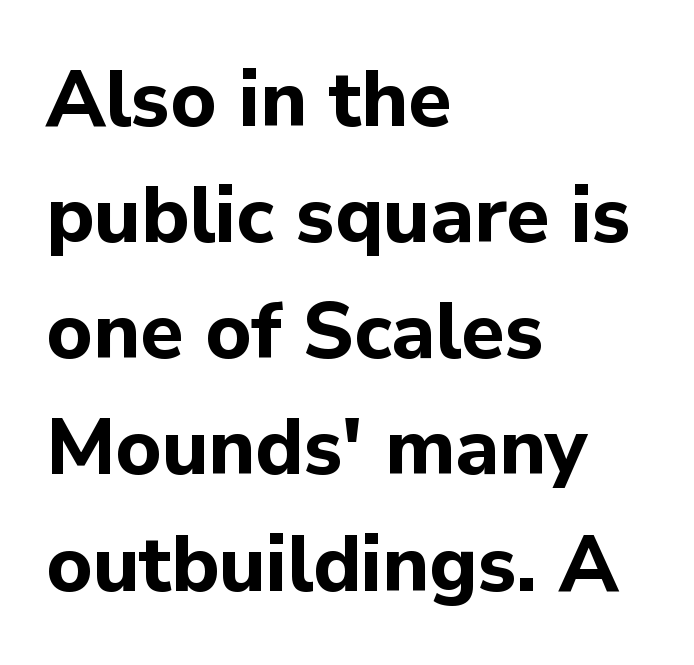
The image shows 79 px bold sans-serif type, upright; set left-aligned, normal line spacing (1.47x), normal letter spacing, not underlined; low stroke contrast and a medium x-height.
